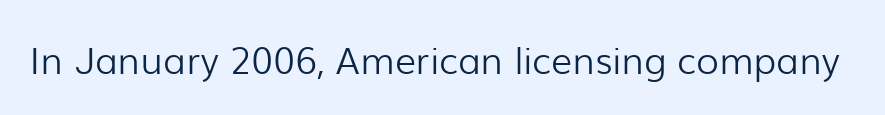
The image shows 37 px light sans-serif type, upright; set normal letter spacing, not underlined; low stroke contrast and a medium x-height.
